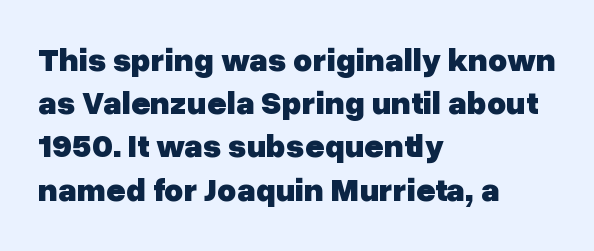
The image shows 33 px heavy sans-serif type, upright; set left-aligned, normal line spacing (1.31x), normal letter spacing, not underlined; low stroke contrast and a medium x-height.
